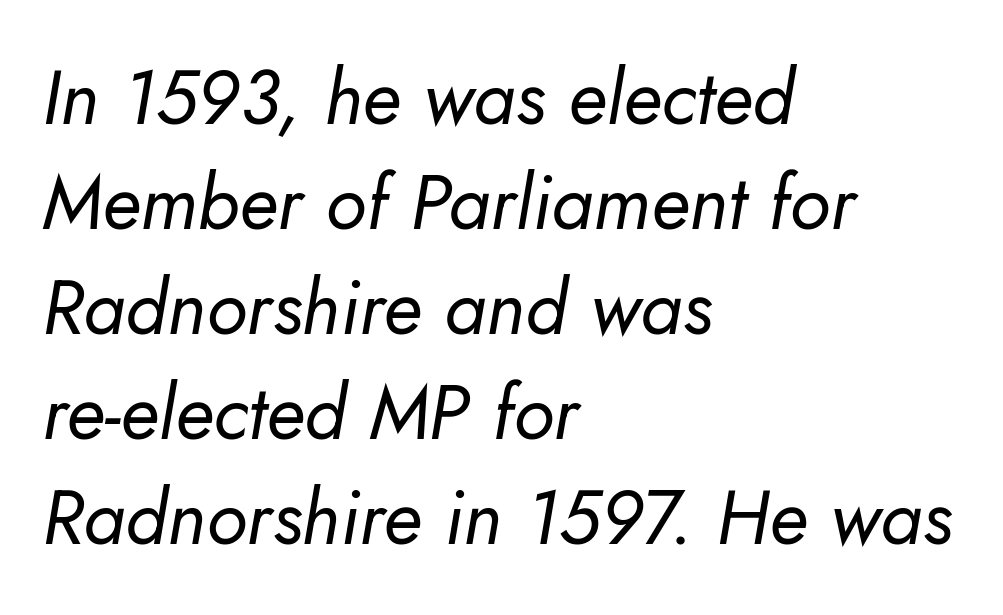
Q: Is the text bold? A: No.
Q: Is the text italic (slanted)? A: Yes, it leans right by about 5 degrees.
Q: Is the text underlined? A: No.
Q: How is the paragraph aligned? A: Left-aligned.
Q: Is the spacing between letters normal or unusually wide? A: Normal.
Q: Is the spacing between lines tight, normal or loose? A: Normal.
Q: Width (condensed, normal, or wide)? A: Normal.
Q: Stroke contrast? A: Low.
Q: x-height? A: Small.
Q: Monospaced? A: No.
